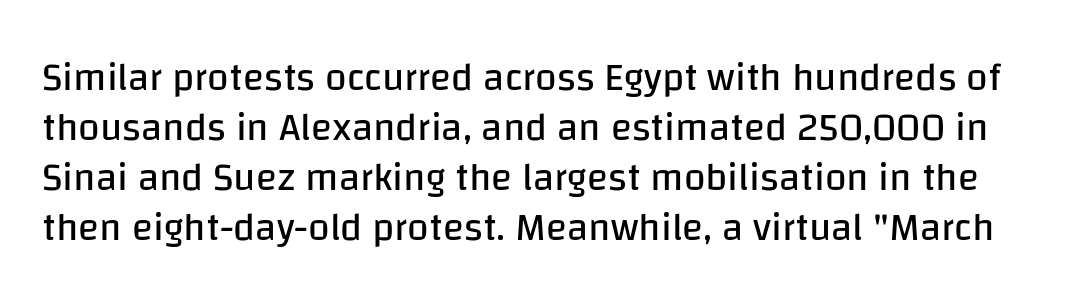
The image shows 39 px regular-weight sans-serif type, upright; set normal line spacing (1.28x), normal letter spacing, not underlined; low stroke contrast and a large x-height.
